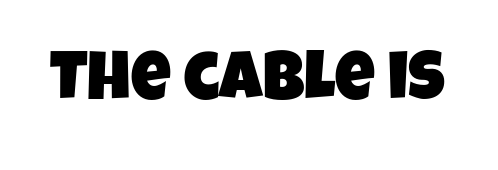
The image shows 69 px condensed sans-serif type; set normal letter spacing, not underlined; low stroke contrast and a large x-height.
